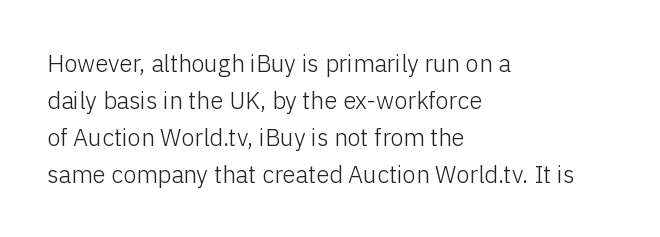
{"italic": "no", "bold": "no", "underline": "no", "align": "left", "line_spacing": "normal", "line_spacing_ratio": 1.54, "letter_spacing": "normal", "letter_spacing_em": 0.0, "glyph_px": 24}
